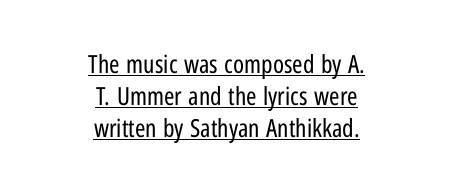
{"italic": "no", "bold": "no", "underline": "yes", "align": "center", "line_spacing": "normal", "line_spacing_ratio": 1.28, "letter_spacing": "normal", "letter_spacing_em": 0.0, "glyph_px": 25}
